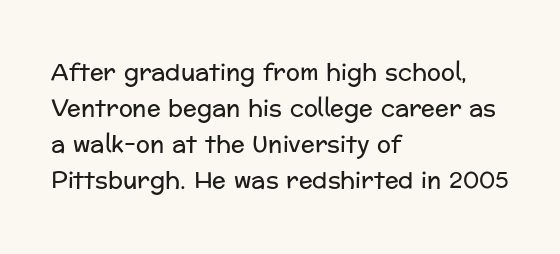
The image shows 23 px text type, upright; set left-aligned, normal line spacing (1.57x), normal letter spacing, not underlined.
